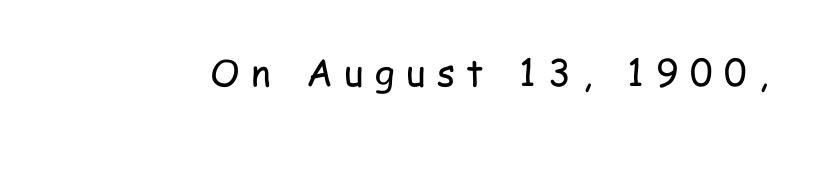
The image shows 37 px regular-weight, condensed sans-serif type, upright; set unusually wide letter spacing (+0.31 em), not underlined; low stroke contrast and a medium x-height.
